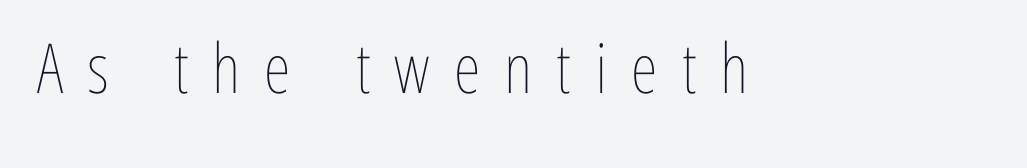
Q: Is the text bold? A: No.
Q: Is the text italic (slanted)? A: No, it is upright.
Q: Is the text underlined? A: No.
Q: How is the paragraph aligned? A: Left-aligned.
Q: Is the spacing between letters normal or unusually wide? A: Unusually wide.
Q: Width (condensed, normal, or wide)? A: Condensed.
Q: Stroke contrast? A: Low.
Q: x-height? A: Medium.
Q: Monospaced? A: No.
